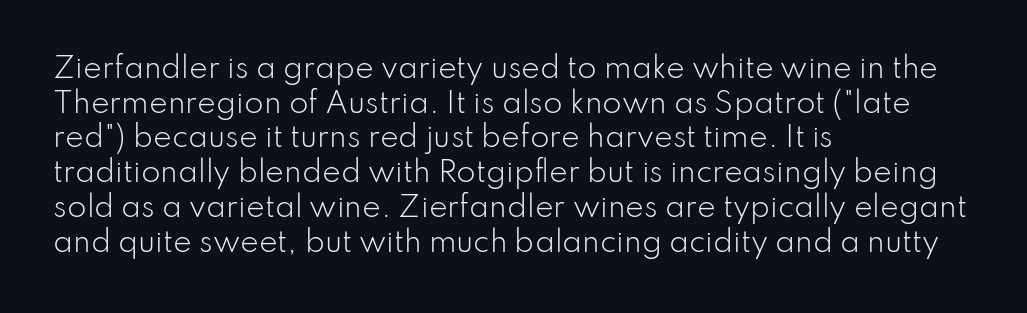
Q: Is the text bold? A: No.
Q: Is the text italic (slanted)? A: No, it is upright.
Q: Is the typeface a serif or a sans-serif typeface? A: Sans-serif.
Q: Is the text underlined? A: No.
Q: How is the paragraph aligned? A: Left-aligned.
Q: Is the spacing between letters normal or unusually wide? A: Normal.
Q: Width (condensed, normal, or wide)? A: Normal.
Q: Stroke contrast? A: Low.
Q: x-height? A: Small.
Q: Monospaced? A: No.
